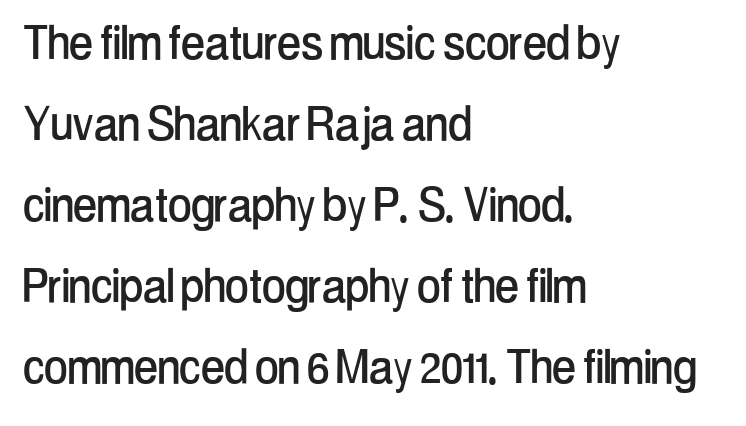
Standard letterfit; no display-style spreading of the glyphs. Every character sits straight up, as roman type does. Successive baselines arrive at the customary interval. Layout note: lines flush left.
